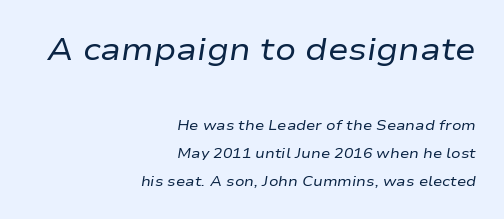
Q: Is the text bold? A: No.
Q: Is the text italic (slanted)? A: Yes, it leans right by about 9 degrees.
Q: Is the text underlined? A: No.
Q: How is the paragraph aligned? A: Right-aligned.
Q: Is the spacing between letters normal or unusually wide? A: Normal.
Q: Is the spacing between lines tight, normal or loose? A: Loose.
Q: Which block of text is set in a larger size, the first (top) or the second (bottom)? A: The first (top) one.
Q: Width (condensed, normal, or wide)? A: Wide.
Q: Stroke contrast? A: Low.
Q: x-height? A: Medium.
Q: Monospaced? A: No.
